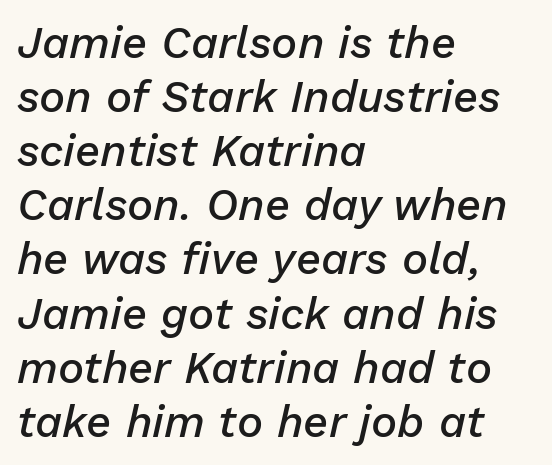
{"italic": "yes", "lean": "right", "slant_degrees": 13, "bold": "semi", "weight": "semibold", "width": "normal", "stroke_contrast": "low", "x_height": "medium", "monospaced": "no", "underline": "no", "align": "left", "line_spacing_ratio": 1.23, "letter_spacing": "normal", "letter_spacing_em": 0.0, "glyph_px": 44}
